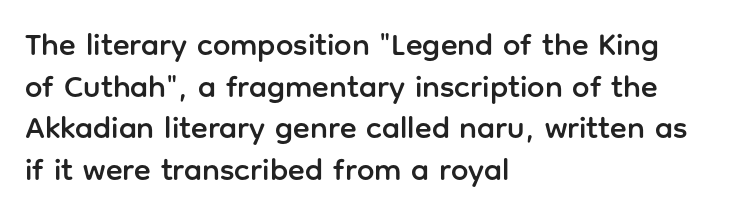
The image shows 31 px sans-serif type, upright; set left-aligned, normal line spacing (1.34x), normal letter spacing, not underlined; low stroke contrast and a medium x-height.
